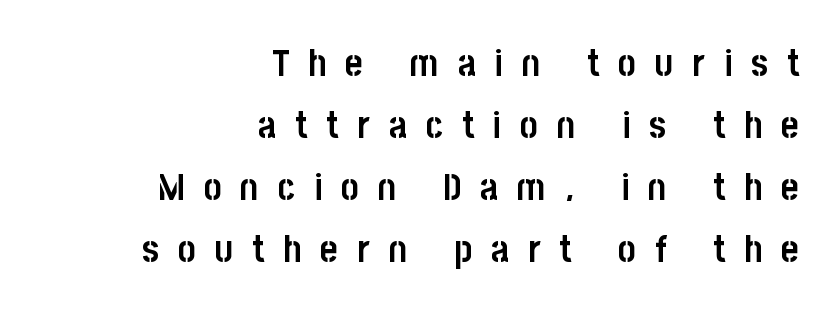
{"serif": "no", "italic": "no", "bold": "yes", "weight": "semibold", "width": "condensed", "stroke_contrast": "low", "x_height": "large", "monospaced": "no", "underline": "no", "align": "right", "line_spacing": "normal", "line_spacing_ratio": 1.63, "letter_spacing": "wide", "letter_spacing_em": 0.5, "glyph_px": 38}
